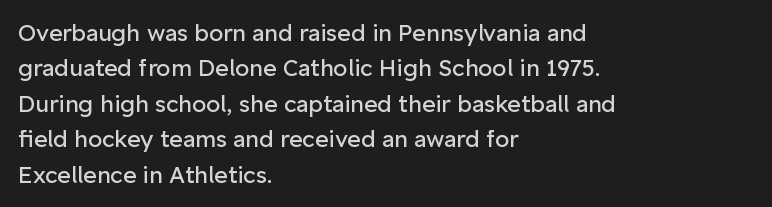
Q: Is the text bold? A: No.
Q: Is the text italic (slanted)? A: No, it is upright.
Q: Is the text underlined? A: No.
Q: How is the paragraph aligned? A: Left-aligned.
Q: Is the spacing between letters normal or unusually wide? A: Normal.
Q: Is the spacing between lines tight, normal or loose? A: Normal.
